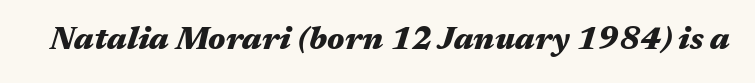
Q: Is the text bold? A: Yes.
Q: Is the text italic (slanted)? A: Yes, it leans right by about 17 degrees.
Q: Is the text underlined? A: No.
Q: Is the spacing between letters normal or unusually wide? A: Normal.
Q: Width (condensed, normal, or wide)? A: Wide.
Q: Stroke contrast? A: Medium.
Q: x-height? A: Medium.
Q: Monospaced? A: No.
